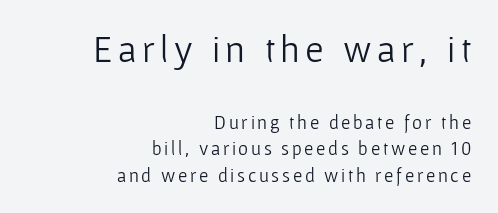
The text was rendered using a sans face with plain stroke endings. A typesetter would call this proportional, since set widths differ per character. Rows of type keep a routine distance in the vertical direction. Heaviness? Minimal to ordinary, like unemphasized prose.
